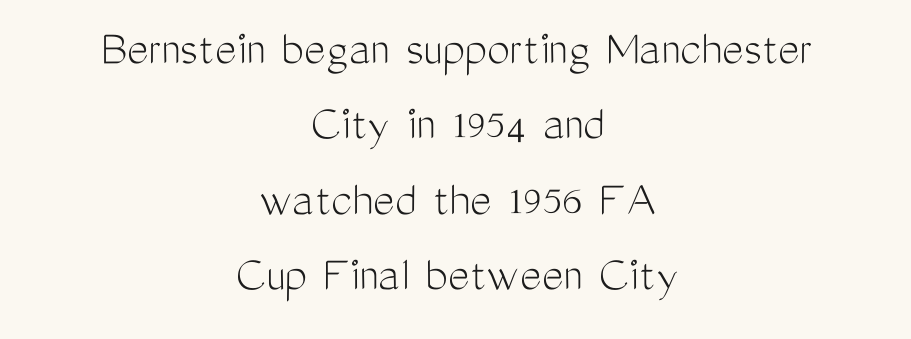
{"serif": "no", "italic": "no", "bold": "no", "weight": "light", "width": "condensed", "stroke_contrast": "medium", "x_height": "medium", "monospaced": "no", "underline": "no", "align": "center", "line_spacing": "normal", "line_spacing_ratio": 1.48, "letter_spacing": "normal", "letter_spacing_em": 0.0, "glyph_px": 51}
